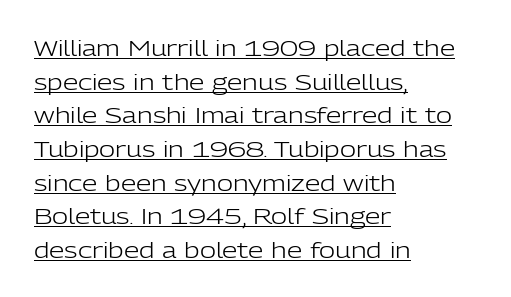
Counters stay open thanks to moderate or lighter strokes. Compared with typical body copy, the letter spacing here is the same. Summary of vertical rhythm: regular, with standard interline spacing. The rendering uses the underline text-decoration. These lines were composed using upright roman letters.
